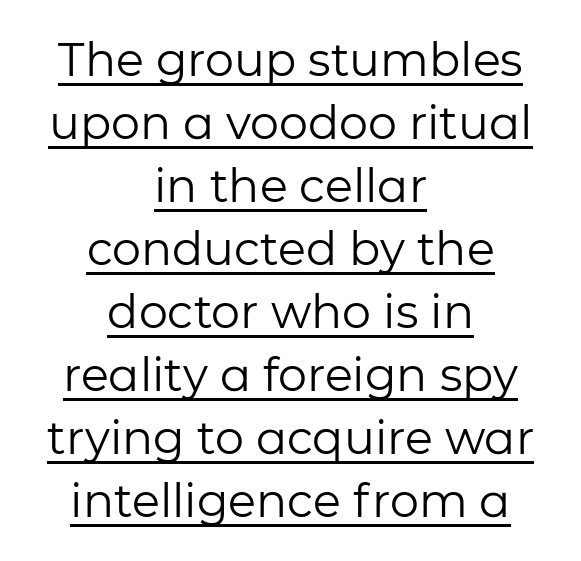
Teacher's note: observe the equal gaps on both sides — that is centered alignment. This block has exactly the height ordinary leading produces. Style check: upright. Looks like someone drew a line under every word here. Each letter's strokes conclude bluntly, with no projecting serifs. Is this a fixed-width face? No — the glyphs have proportional, varying widths.
